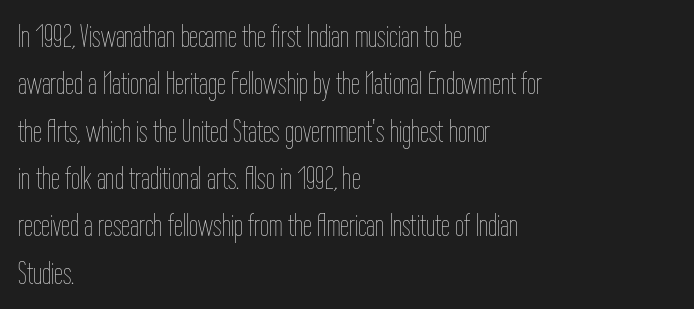
Q: Is the text bold? A: No.
Q: Is the text italic (slanted)? A: No, it is upright.
Q: Is the text underlined? A: No.
Q: How is the paragraph aligned? A: Left-aligned.
Q: Is the spacing between letters normal or unusually wide? A: Normal.
Q: Is the spacing between lines tight, normal or loose? A: Normal.
Q: Width (condensed, normal, or wide)? A: Condensed.
Q: Stroke contrast? A: Low.
Q: x-height? A: Medium.
Q: Monospaced? A: No.
